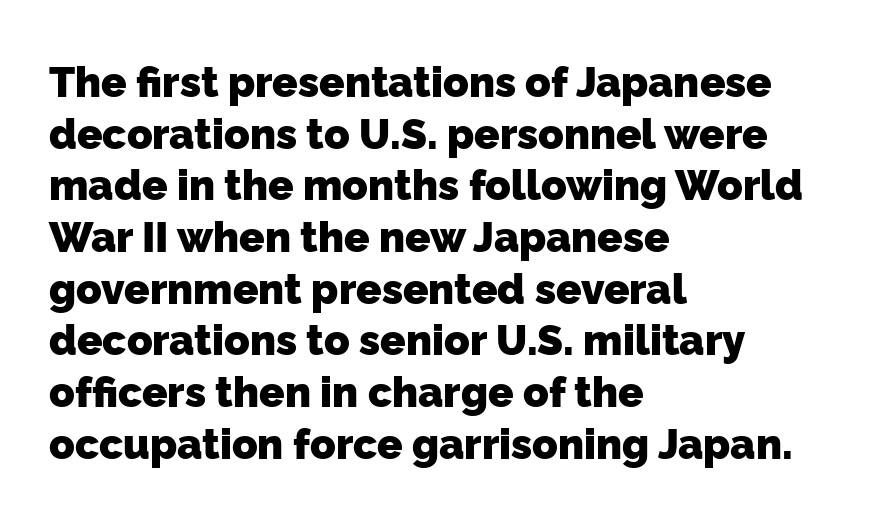
The image shows 42 px heavy sans-serif type; set left-aligned, line spacing 1.23x, normal letter spacing, not underlined; low stroke contrast and a medium x-height.
